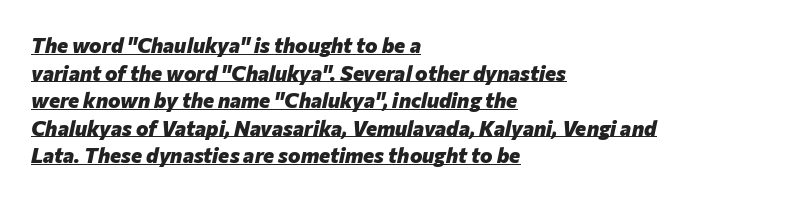
The image shows 21 px bold type, italic (leaning right); set left-aligned, normal line spacing (1.31x), normal letter spacing, underlined.
